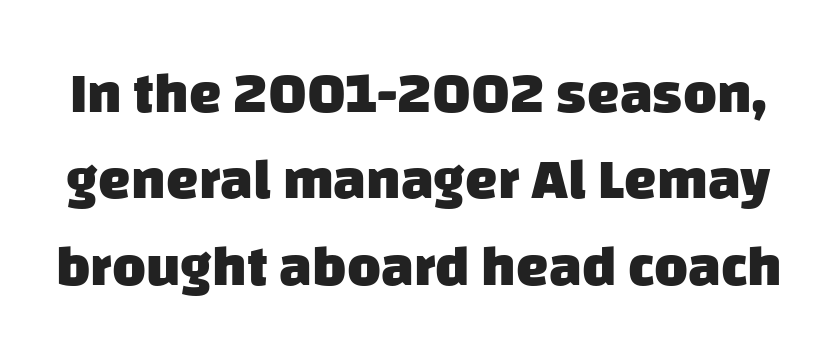
The image shows 58 px heavy sans-serif type; set normal line spacing (1.49x), normal letter spacing, not underlined; low stroke contrast and a large x-height.
